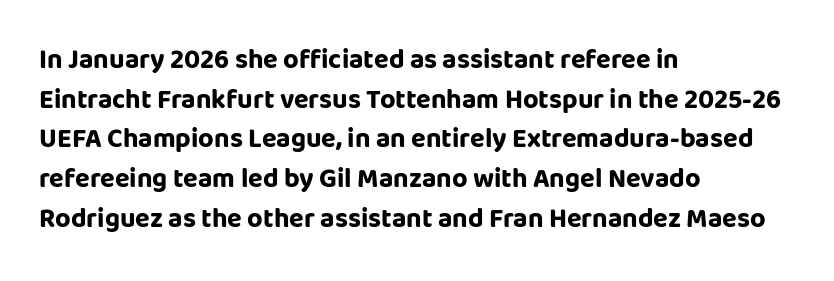
Q: Is the text bold? A: Yes.
Q: Is the text italic (slanted)? A: No, it is upright.
Q: Is the text underlined? A: No.
Q: How is the paragraph aligned? A: Left-aligned.
Q: Is the spacing between letters normal or unusually wide? A: Normal.
Q: Is the spacing between lines tight, normal or loose? A: Normal.
